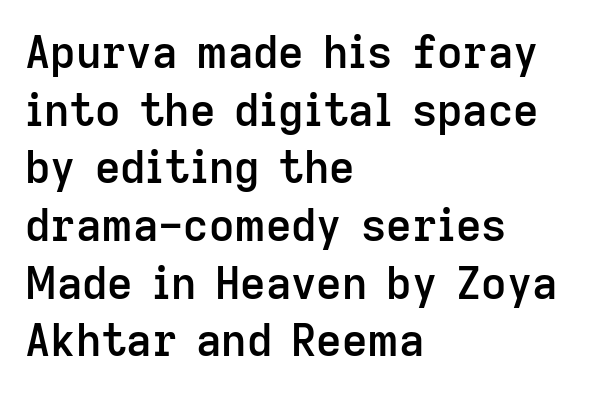
Q: Is the text bold? A: Semi-bold.
Q: Is the text italic (slanted)? A: No, it is upright.
Q: Is the typeface a serif or a sans-serif typeface? A: Sans-serif.
Q: Is the text underlined? A: No.
Q: How is the paragraph aligned? A: Left-aligned.
Q: Is the spacing between letters normal or unusually wide? A: Normal.
Q: Is the spacing between lines tight, normal or loose? A: Normal.
Q: Width (condensed, normal, or wide)? A: Normal.
Q: Stroke contrast? A: Low.
Q: x-height? A: Medium.
Q: Monospaced? A: No.
